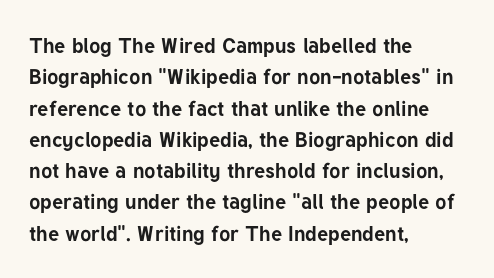
{"italic": "no", "bold": "yes", "underline": "no", "align": "left", "line_spacing": "normal", "line_spacing_ratio": 1.49, "letter_spacing": "normal", "letter_spacing_em": 0.0, "glyph_px": 21}
